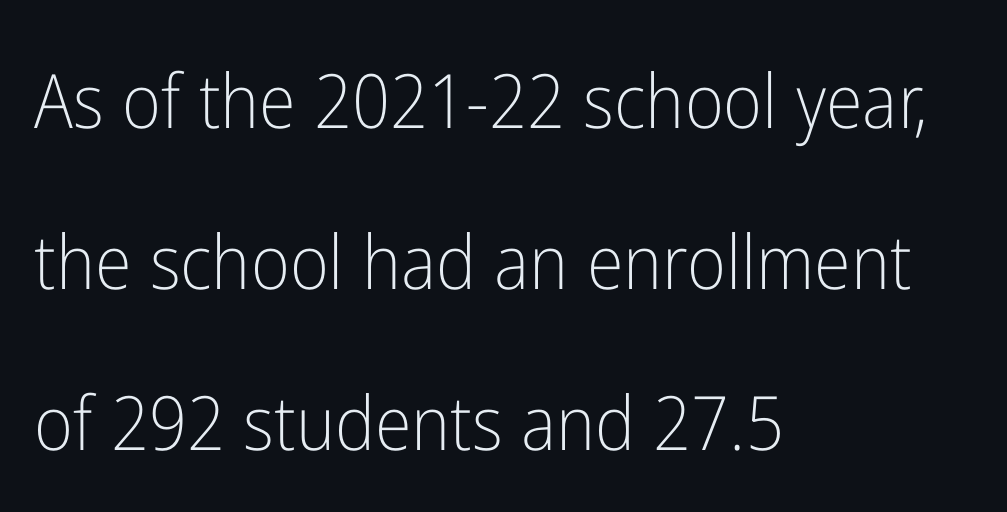
The image shows 75 px light, condensed sans-serif type, upright; set left-aligned, loose line spacing (2.15x), normal letter spacing, not underlined; low stroke contrast and a medium x-height.
